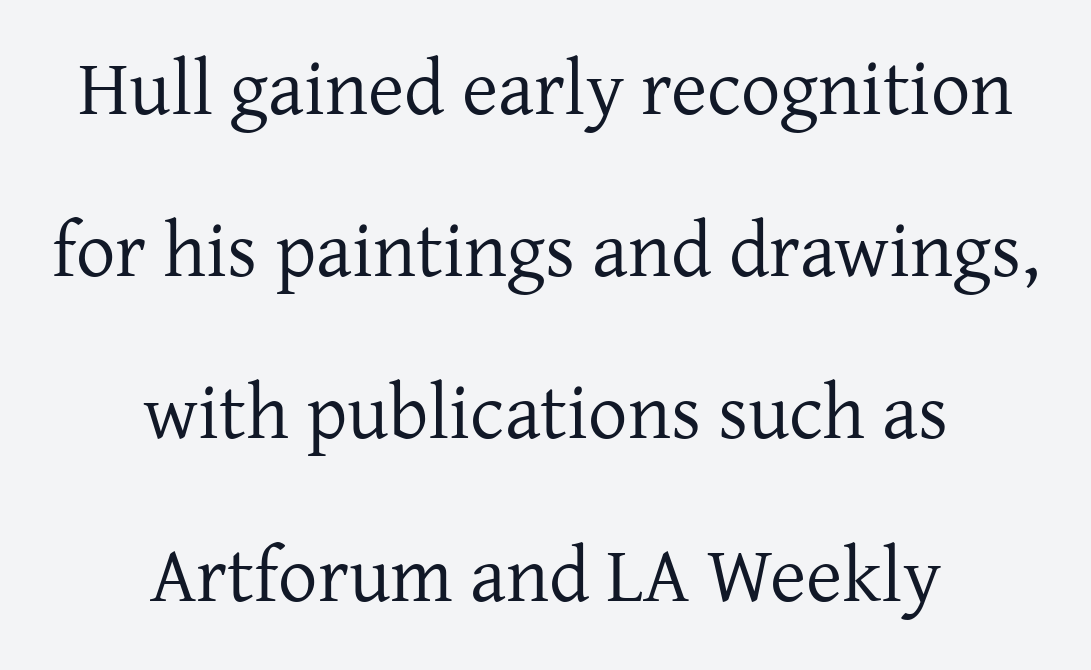
{"serif": "yes", "italic": "no", "bold": "no", "weight": "regular", "width": "normal", "stroke_contrast": "low", "x_height": "medium", "monospaced": "no", "underline": "no", "align": "center", "line_spacing": "loose", "line_spacing_ratio": 2.08, "letter_spacing": "normal", "letter_spacing_em": 0.0, "glyph_px": 78}
